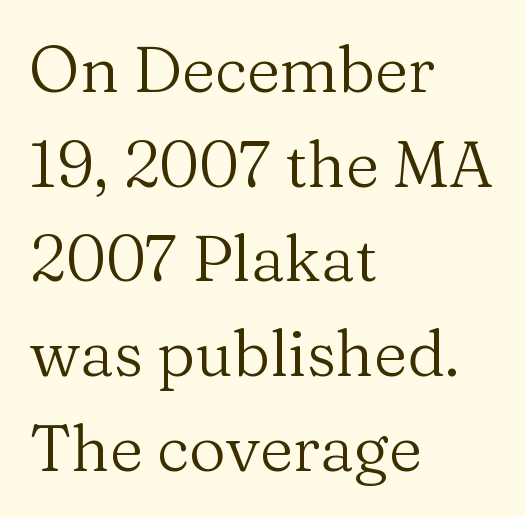
Rendered with straight, roman letterforms. Bold? No — there's no thickening of the strokes. The gap between lines stays unmarked. The passage shown is typed in a proportional face where columns would drift. Unlike a clean sans, this face finishes its strokes with serifs. Students, observe: this is what conventionally led text looks like.
